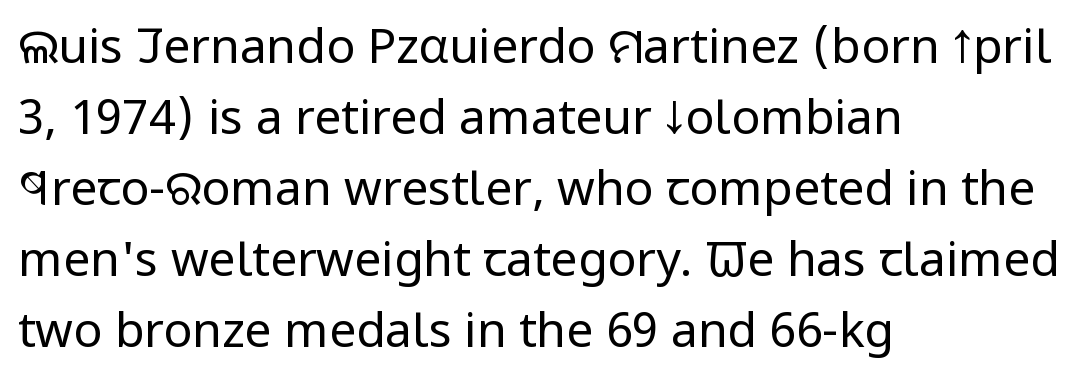
Spacing verdict: proportional, widths tailored to each character. One glance says typical: line gaps are just what's usual. Anything drawn beneath the words? Only blank space. Is this a sans? Yes — the strokes have no serifs. Between one letter and the next there's only the usual sliver of space. Posture: straight, roman, zero tilt.
